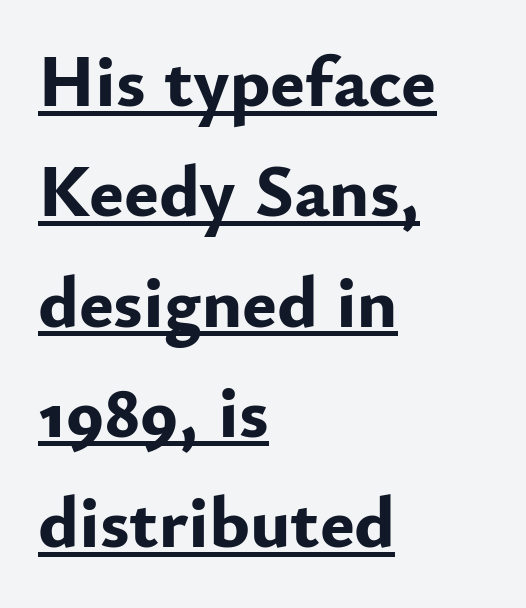
{"serif": "no", "italic": "no", "bold": "yes", "weight": "bold", "width": "normal", "stroke_contrast": "low", "x_height": "small", "monospaced": "no", "underline": "yes", "align": "left", "line_spacing": "normal", "line_spacing_ratio": 1.49, "letter_spacing": "normal", "letter_spacing_em": 0.0, "glyph_px": 74}
